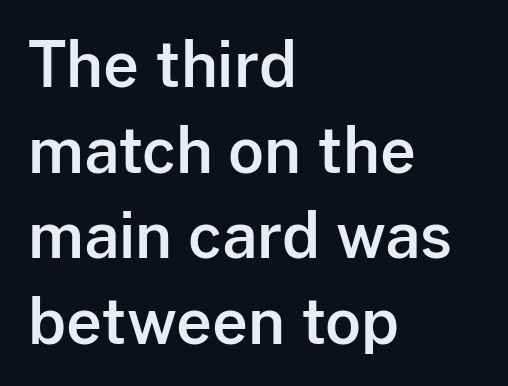
The image shows 62 px sans-serif type, upright; set left-aligned, normal line spacing (1.38x), normal letter spacing, not underlined; low stroke contrast and a medium x-height.
